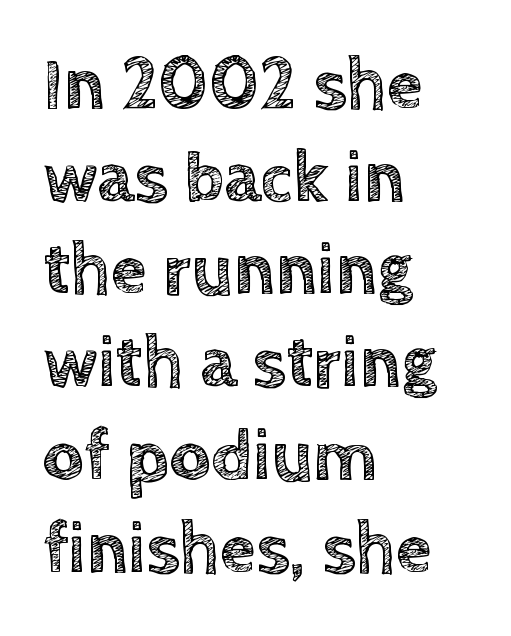
Q: Is the text italic (slanted)? A: No, it is upright.
Q: Is the text underlined? A: No.
Q: How is the paragraph aligned? A: Left-aligned.
Q: Is the spacing between letters normal or unusually wide? A: Normal.
Q: Is the spacing between lines tight, normal or loose? A: Normal.
Q: Width (condensed, normal, or wide)? A: Normal.
Q: x-height? A: Large.
Q: Monospaced? A: No.
